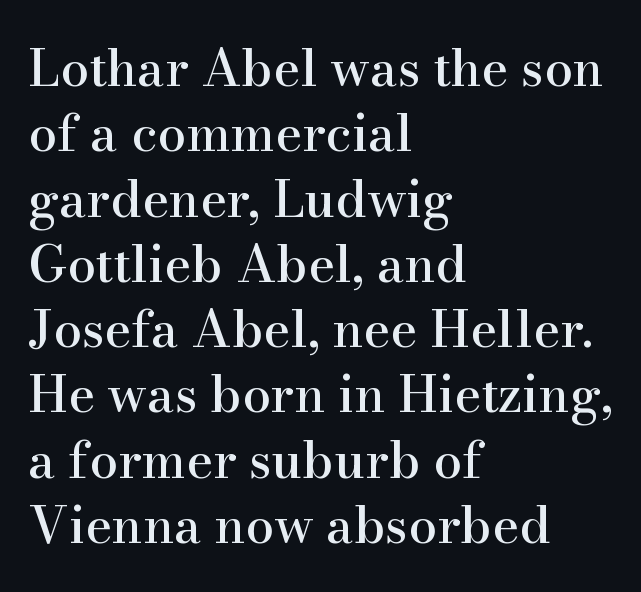
The rendering shows small feet on the letterforms — a serif design. Ascenders rise straight up at ninety degrees. The letterforms sit shoulder to shoulder at normal distance. Each line starts at the same left margin while the right side varies.
